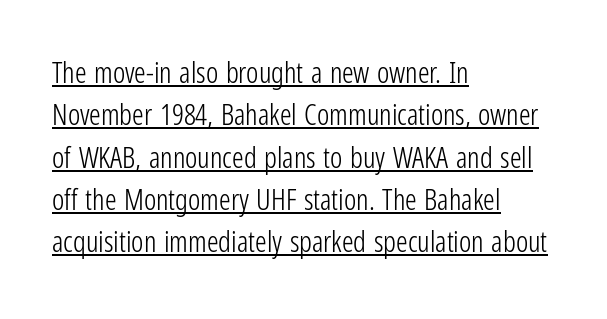
The image shows 29 px light, condensed sans-serif type, upright; set left-aligned, normal line spacing (1.46x), normal letter spacing, underlined; low stroke contrast and a medium x-height.
